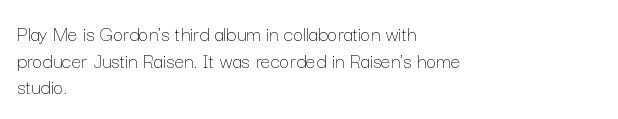
The face used here is rendered with its standard letterfit. The rag falls on the right side of this text block. The typeface has the unassuming heft of standard copy or less. Italic: no, the glyphs are upright roman.
